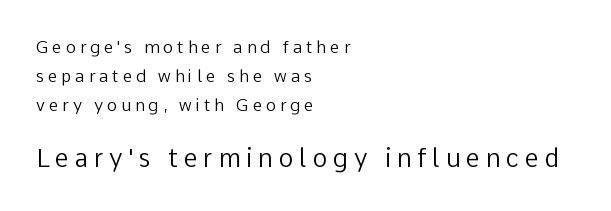
The image shows 25 px text type, upright; set left-aligned, line spacing 1.71x, unusually wide letter spacing (+0.23 em), not underlined; the second (bottom) block is 1.47x larger.
